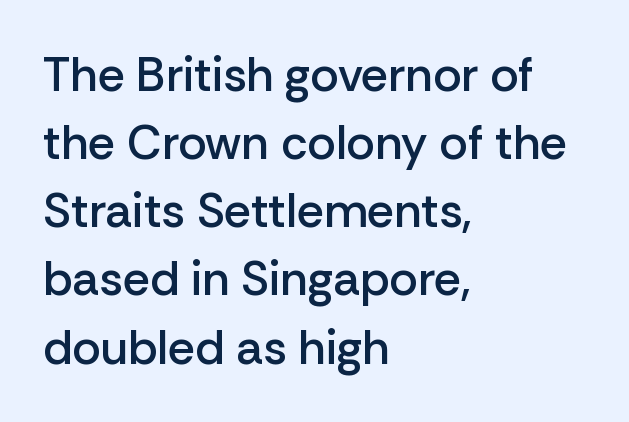
Q: Is the text bold? A: Semi-bold.
Q: Is the text italic (slanted)? A: No, it is upright.
Q: Is the typeface a serif or a sans-serif typeface? A: Sans-serif.
Q: Is the text underlined? A: No.
Q: How is the paragraph aligned? A: Left-aligned.
Q: Is the spacing between letters normal or unusually wide? A: Normal.
Q: Is the spacing between lines tight, normal or loose? A: Normal.
Q: Width (condensed, normal, or wide)? A: Normal.
Q: Stroke contrast? A: Low.
Q: x-height? A: Medium.
Q: Monospaced? A: No.
